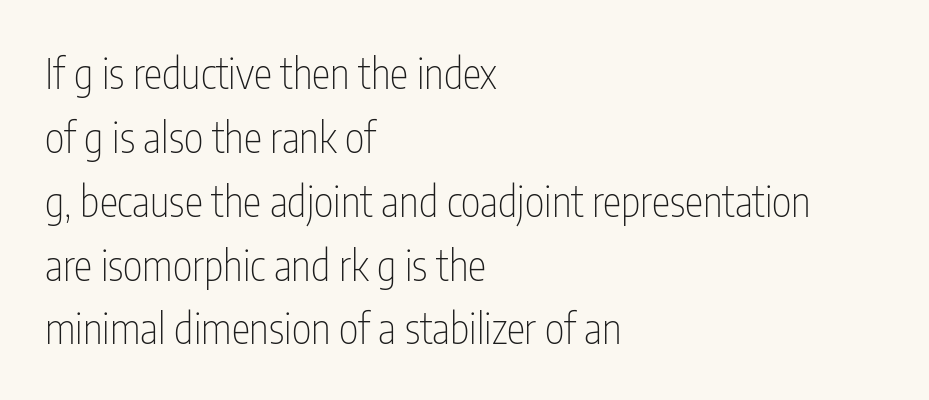
The paragraph shown leans on its left margin. Summary of vertical rhythm: regular, with standard interline spacing. A sans-serif font was chosen for this passage. The typography opts for an upright posture over an oblique one. This sample has the flowing, uneven cadence of proportional lettering.
